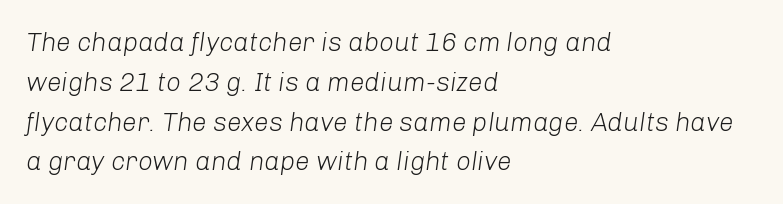
{"italic": "yes", "lean": "right", "slant_degrees": 8, "bold": "no", "underline": "no", "align": "left", "line_spacing": "normal", "line_spacing_ratio": 1.53, "letter_spacing": "normal", "letter_spacing_em": 0.0, "glyph_px": 26}
